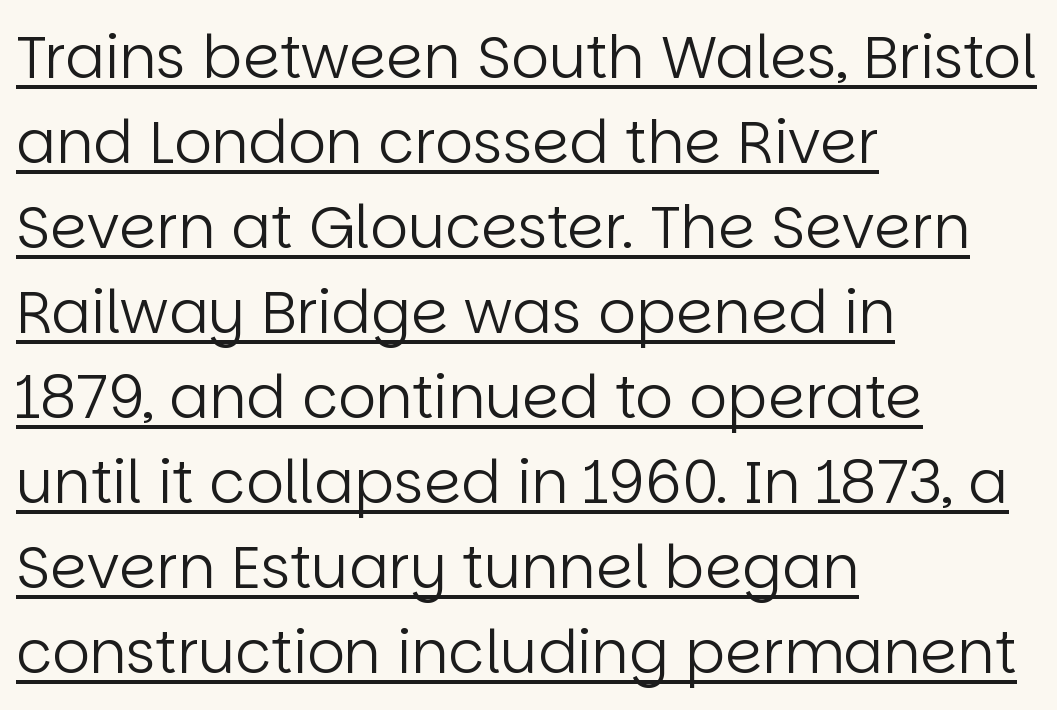
Q: Is the text bold? A: No.
Q: Is the text italic (slanted)? A: No, it is upright.
Q: Is the typeface a serif or a sans-serif typeface? A: Sans-serif.
Q: Is the text underlined? A: Yes.
Q: How is the paragraph aligned? A: Left-aligned.
Q: Is the spacing between letters normal or unusually wide? A: Normal.
Q: Is the spacing between lines tight, normal or loose? A: Normal.
Q: Width (condensed, normal, or wide)? A: Normal.
Q: Stroke contrast? A: Low.
Q: x-height? A: Large.
Q: Monospaced? A: No.
